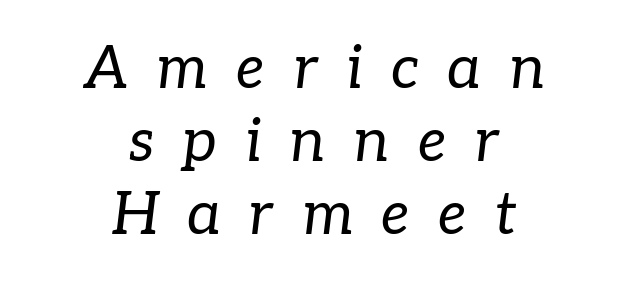
The image shows 59 px regular-weight serif type, italic (leaning right); set centered, line spacing 1.24x, unusually wide letter spacing (+0.48 em), not underlined; low stroke contrast and a medium x-height.
